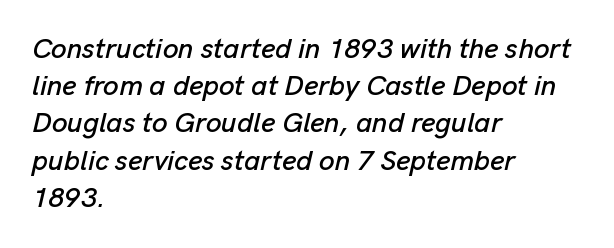
Does the lettering tilt? It does — this is italic. Does the leading feel generous? No, just average. Short note: letters normally spaced. Horizontally, the lines are justified to the leading edge only.
